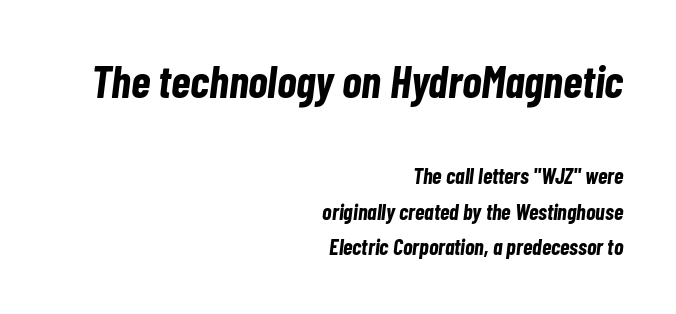
Q: Is the text bold? A: Yes.
Q: Is the text italic (slanted)? A: Yes, it leans right by about 7 degrees.
Q: Is the text underlined? A: No.
Q: How is the paragraph aligned? A: Right-aligned.
Q: Is the spacing between letters normal or unusually wide? A: Normal.
Q: Is the spacing between lines tight, normal or loose? A: Normal.
Q: Which block of text is set in a larger size, the first (top) or the second (bottom)? A: The first (top) one.
Q: Width (condensed, normal, or wide)? A: Condensed.
Q: Stroke contrast? A: Low.
Q: x-height? A: Medium.
Q: Monospaced? A: No.
